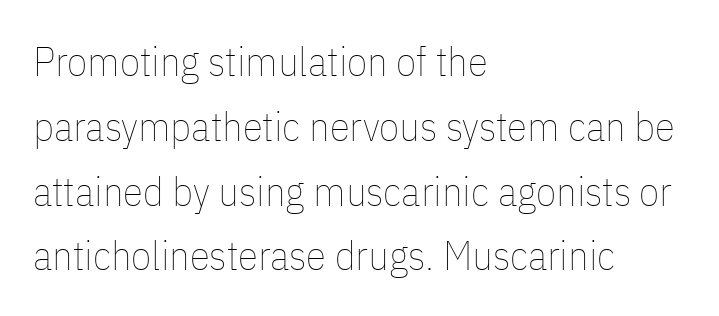
Q: Is the text bold? A: No.
Q: Is the text italic (slanted)? A: No, it is upright.
Q: Is the text underlined? A: No.
Q: How is the paragraph aligned? A: Left-aligned.
Q: Is the spacing between letters normal or unusually wide? A: Normal.
Q: Is the spacing between lines tight, normal or loose? A: Normal.
Q: Width (condensed, normal, or wide)? A: Condensed.
Q: Stroke contrast? A: Low.
Q: x-height? A: Medium.
Q: Monospaced? A: No.
